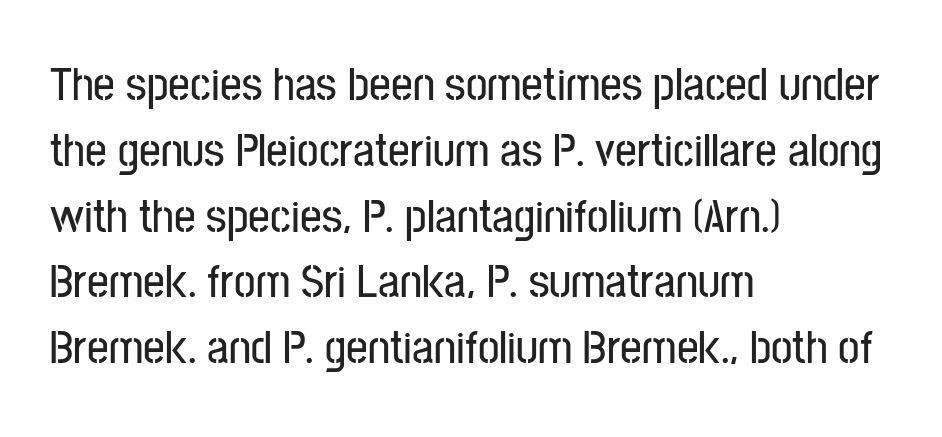
Q: Is the text italic (slanted)? A: No, it is upright.
Q: Is the typeface a serif or a sans-serif typeface? A: Sans-serif.
Q: Is the text underlined? A: No.
Q: How is the paragraph aligned? A: Left-aligned.
Q: Is the spacing between letters normal or unusually wide? A: Normal.
Q: Is the spacing between lines tight, normal or loose? A: Normal.
Q: Width (condensed, normal, or wide)? A: Condensed.
Q: Stroke contrast? A: Low.
Q: x-height? A: Medium.
Q: Monospaced? A: No.
